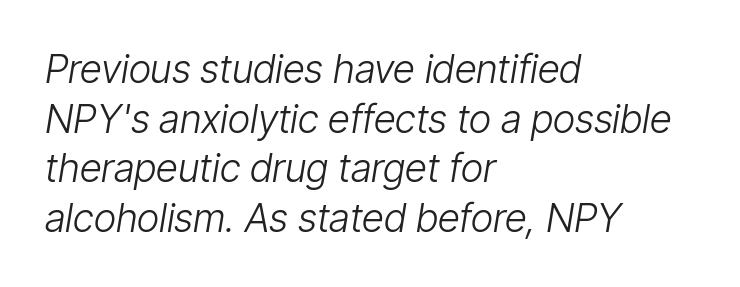
Q: Is the text bold? A: No.
Q: Is the text italic (slanted)? A: Yes, it leans right by about 9 degrees.
Q: Is the text underlined? A: No.
Q: How is the paragraph aligned? A: Left-aligned.
Q: Is the spacing between letters normal or unusually wide? A: Normal.
Q: Is the spacing between lines tight, normal or loose? A: Normal.
Q: Width (condensed, normal, or wide)? A: Condensed.
Q: Stroke contrast? A: Low.
Q: x-height? A: Medium.
Q: Monospaced? A: No.
